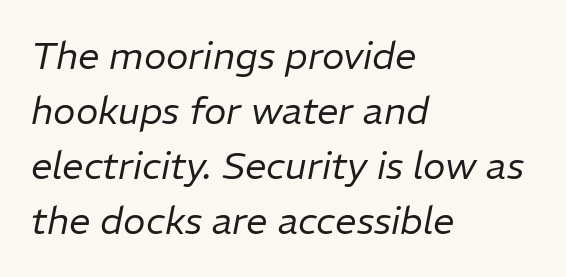
Each row of text sits above clean, open space. Look at the tracking — it's just the regular setting, nothing added. The compositor pushed each line to the left boundary. Quick note: italic. Stems and bowls with no extra thickness — not bold. The rendering uses a moderate line-height, typical for paragraphs.
